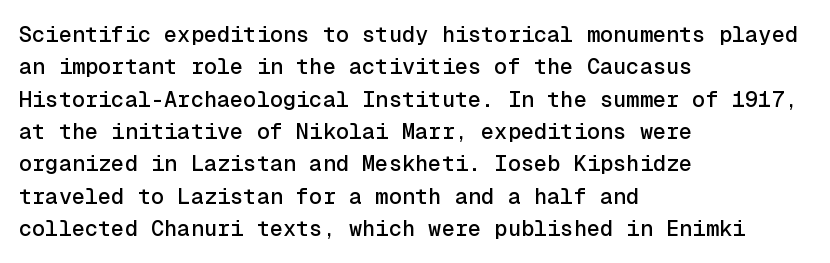
Q: Is the text italic (slanted)? A: No, it is upright.
Q: Is the text underlined? A: No.
Q: How is the paragraph aligned? A: Left-aligned.
Q: Is the spacing between letters normal or unusually wide? A: Normal.
Q: Is the spacing between lines tight, normal or loose? A: Normal.
